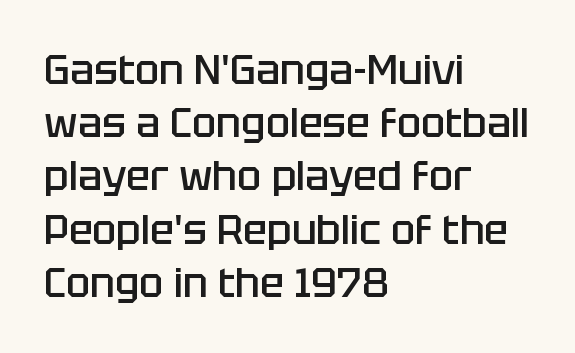
{"serif": "no", "italic": "no", "bold": "semi", "weight": "semibold", "width": "normal", "stroke_contrast": "low", "x_height": "large", "monospaced": "no", "underline": "no", "align": "left", "line_spacing": "normal", "line_spacing_ratio": 1.33, "letter_spacing": "normal", "letter_spacing_em": 0.0, "glyph_px": 40}
